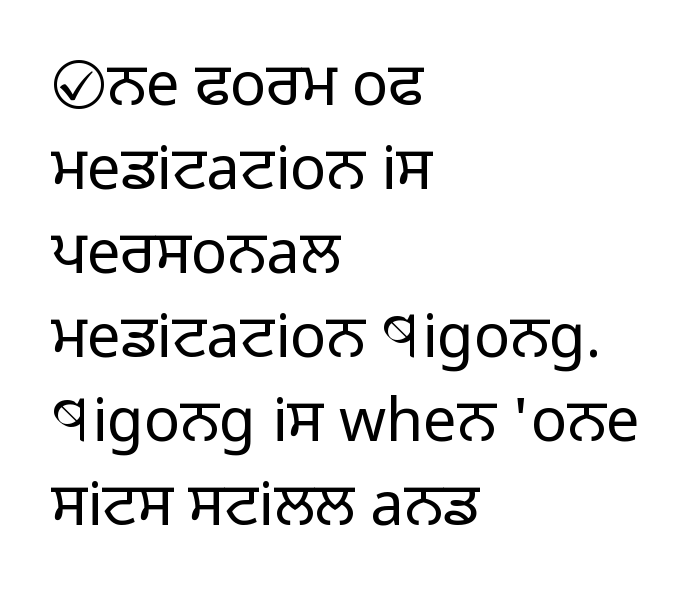
The typeface has the unassuming heft of standard copy or less. Students, note that the glyphs here touch the page at normal intervals. The glyphs are unaccompanied by any horizontal stroke below them. Nothing sits at the stroke ends, so this counts as sans-serif.
